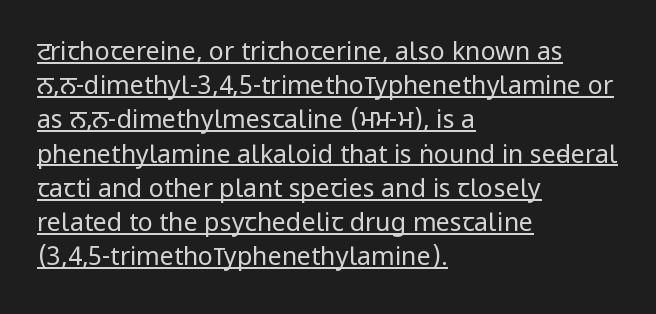
{"italic": "no", "bold": "no", "underline": "yes", "align": "left", "line_spacing": "normal", "line_spacing_ratio": 1.37, "letter_spacing": "normal", "letter_spacing_em": 0.0, "glyph_px": 25}
